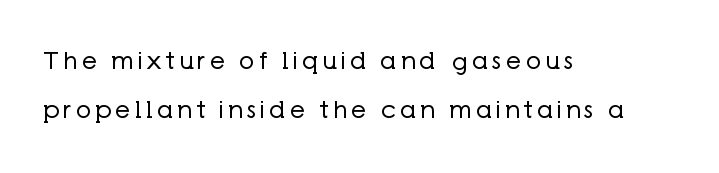
Q: Is the text bold? A: No.
Q: Is the text italic (slanted)? A: No, it is upright.
Q: Is the text underlined? A: No.
Q: How is the paragraph aligned? A: Left-aligned.
Q: Is the spacing between lines tight, normal or loose? A: Loose.
